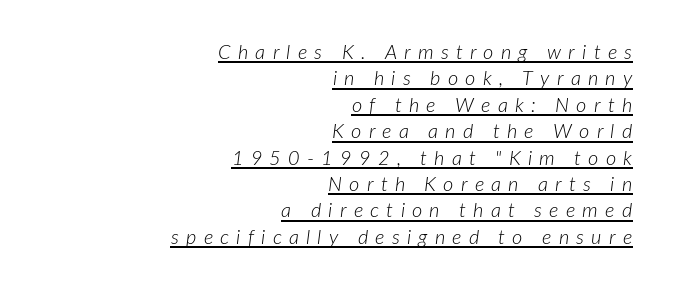
{"italic": "yes", "lean": "right", "slant_degrees": 7, "bold": "no", "underline": "yes", "align": "right", "line_spacing": "normal", "line_spacing_ratio": 1.32, "letter_spacing": "wide", "letter_spacing_em": 0.36, "glyph_px": 20}
